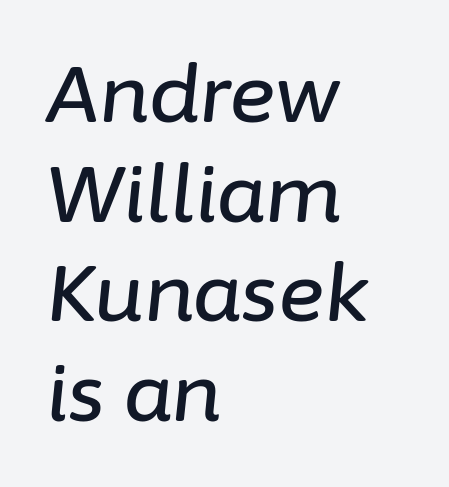
The rendering uses natural spacing where letterforms have individual widths. Compared with typical paragraphs, the rows here are spaced about the same. Any mark beneath the type? The region is blank. These lines are set flush left with a ragged right edge.
